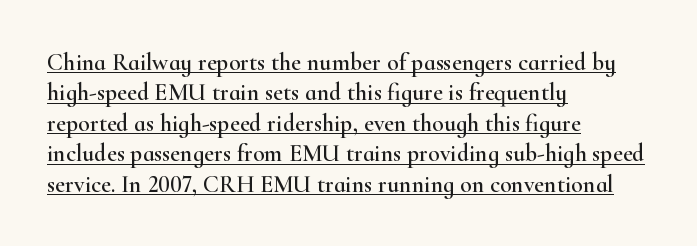
{"italic": "no", "underline": "yes", "align": "left", "line_spacing": "normal", "line_spacing_ratio": 1.27, "letter_spacing": "normal", "letter_spacing_em": 0.0, "glyph_px": 24}
